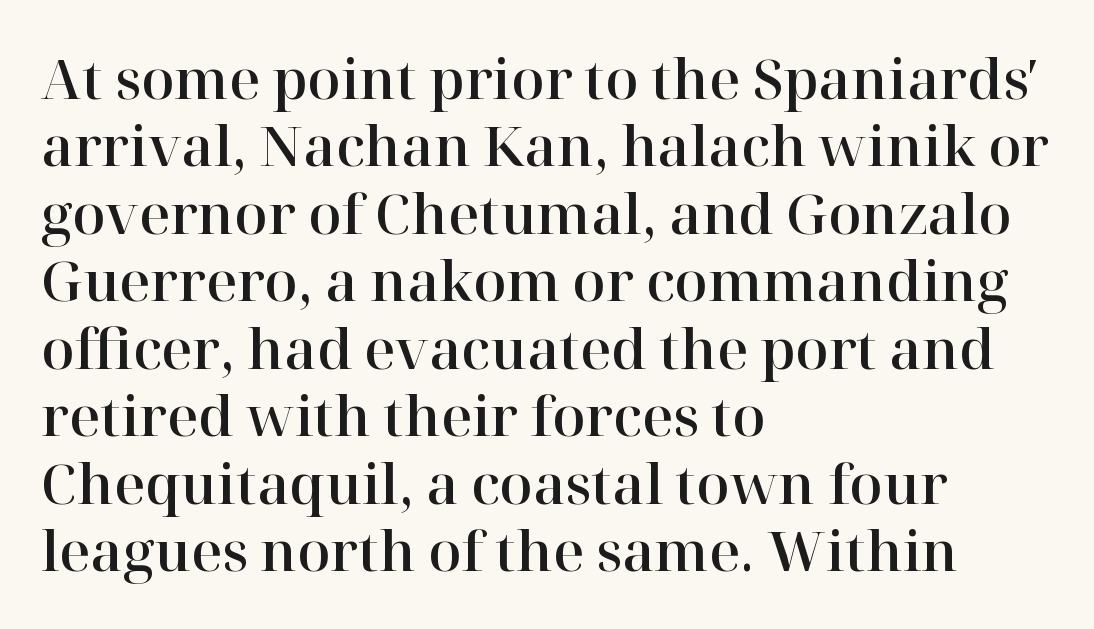
{"serif": "yes", "italic": "no", "width": "normal", "stroke_contrast": "high", "x_height": "medium", "monospaced": "no", "underline": "no", "align": "left", "line_spacing": "normal", "line_spacing_ratio": 1.25, "letter_spacing": "normal", "letter_spacing_em": 0.0, "glyph_px": 54}
